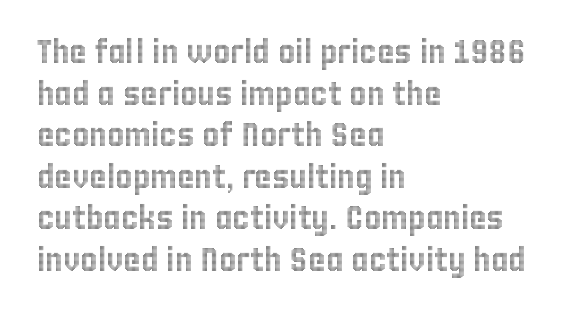
Q: Is the text italic (slanted)? A: No, it is upright.
Q: Is the text underlined? A: No.
Q: How is the paragraph aligned? A: Left-aligned.
Q: Is the spacing between letters normal or unusually wide? A: Normal.
Q: Is the spacing between lines tight, normal or loose? A: Normal.
Q: Width (condensed, normal, or wide)? A: Condensed.
Q: x-height? A: Large.
Q: Monospaced? A: No.
